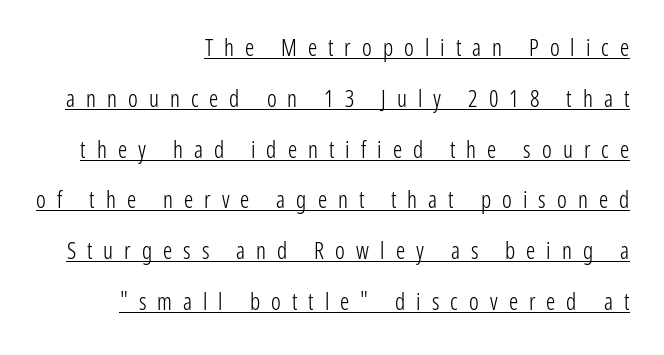
Tracking value appears strongly positive — letters spread wide. The designer dialed line spacing up above the default. The typesetter has applied underlining to the passage shown. The rag falls on the left side of this text block.
